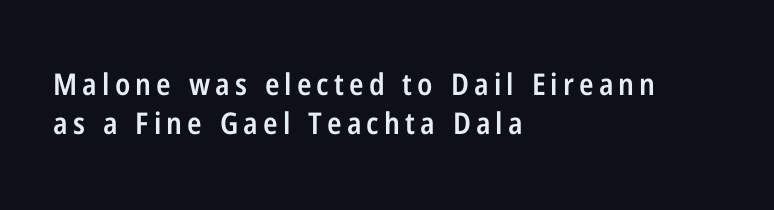
{"serif": "no", "italic": "no", "bold": "semi", "weight": "semibold", "width": "condensed", "stroke_contrast": "low", "x_height": "medium", "monospaced": "no", "underline": "no", "align": "left", "line_spacing": "normal", "line_spacing_ratio": 1.3, "glyph_px": 30}
